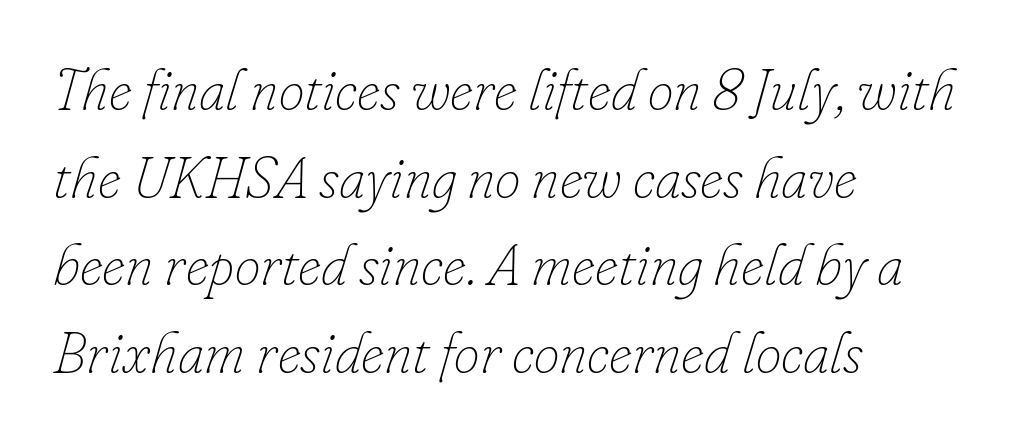
The image shows 58 px thin type, italic (leaning right); set left-aligned, normal line spacing (1.51x), normal letter spacing, not underlined; low stroke contrast and a small x-height.
